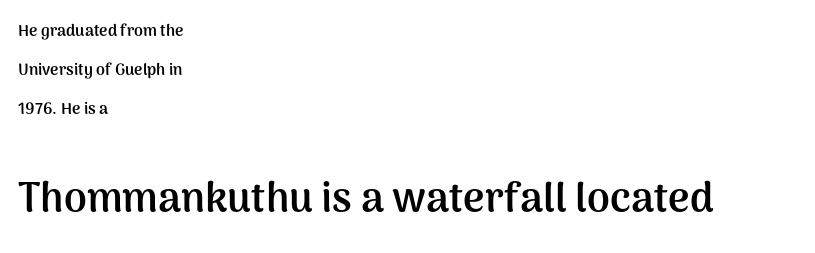
You'd pick this weight for a headline — it's a proper bold. Vertical strokes here are truly vertical. The rendering keeps characters at their native spacing. Check under the words: just untouched page. Size contrast runs from small at the top to large at the bottom.
